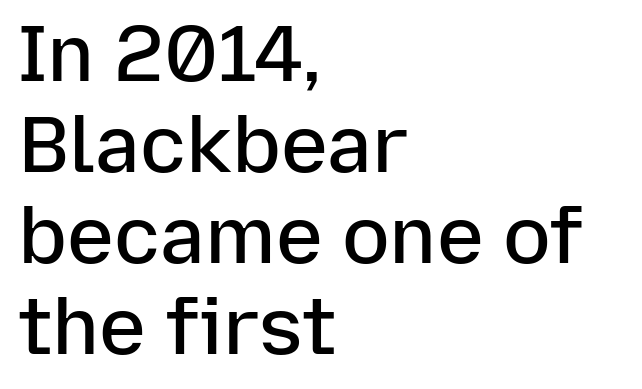
{"serif": "no", "italic": "no", "bold": "semi", "weight": "semibold", "width": "normal", "stroke_contrast": "low", "x_height": "medium", "monospaced": "no", "underline": "no", "align": "left", "line_spacing": "tight", "line_spacing_ratio": 1.15, "letter_spacing": "normal", "letter_spacing_em": 0.0, "glyph_px": 79}
